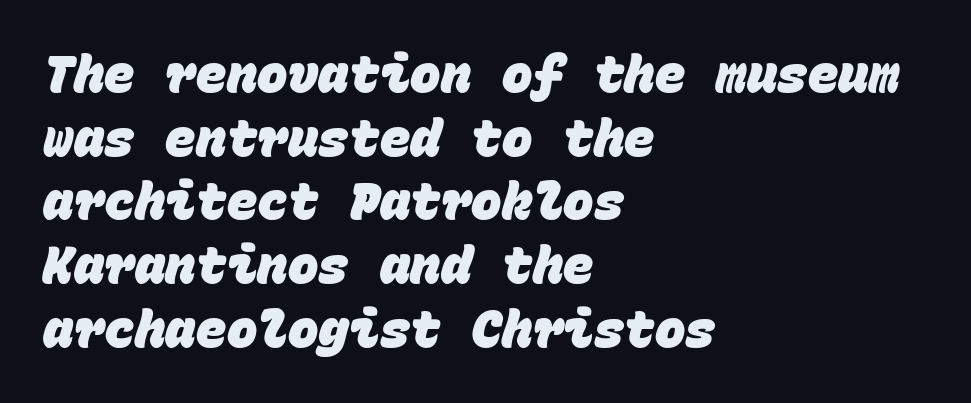
Q: Is the text bold? A: Yes.
Q: Is the typeface a serif or a sans-serif typeface? A: Sans-serif.
Q: Is the text underlined? A: No.
Q: How is the paragraph aligned? A: Left-aligned.
Q: Is the spacing between letters normal or unusually wide? A: Normal.
Q: Is the spacing between lines tight, normal or loose? A: Normal.
Q: Width (condensed, normal, or wide)? A: Normal.
Q: Stroke contrast? A: Low.
Q: x-height? A: Large.
Q: Monospaced? A: Yes.
